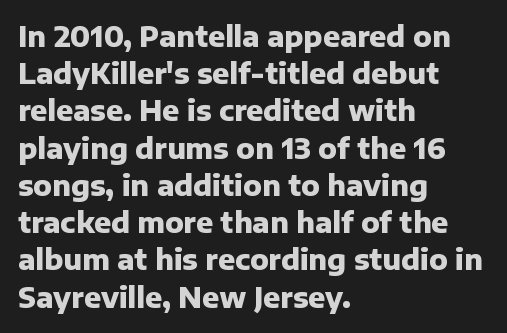
{"serif": "no", "italic": "no", "bold": "yes", "weight": "heavy", "width": "normal", "stroke_contrast": "low", "x_height": "medium", "monospaced": "no", "underline": "no", "align": "left", "line_spacing": "normal", "line_spacing_ratio": 1.33, "letter_spacing": "normal", "letter_spacing_em": 0.0, "glyph_px": 28}
